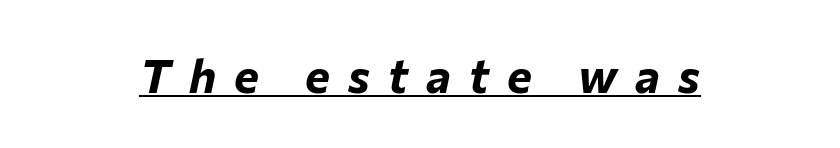
Q: Is the text bold? A: Yes.
Q: Is the text italic (slanted)? A: Yes, it leans right by about 12 degrees.
Q: Is the text underlined? A: Yes.
Q: How is the paragraph aligned? A: Centered.
Q: Is the spacing between letters normal or unusually wide? A: Unusually wide.
Q: Width (condensed, normal, or wide)? A: Normal.
Q: Stroke contrast? A: Low.
Q: x-height? A: Medium.
Q: Monospaced? A: No.
